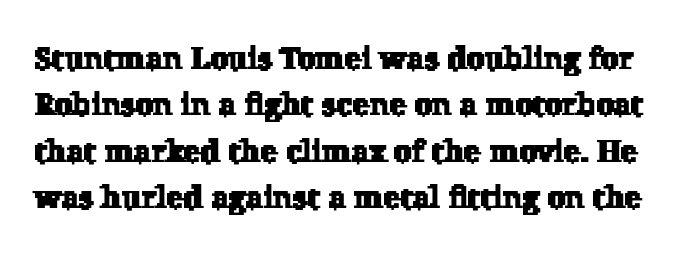
Evenly set lines give the paragraph a standard silhouette. This sample uses a serif face. You could not count columns in this text — the font is proportionally spaced. Descenders are the only things crossing below the line.
